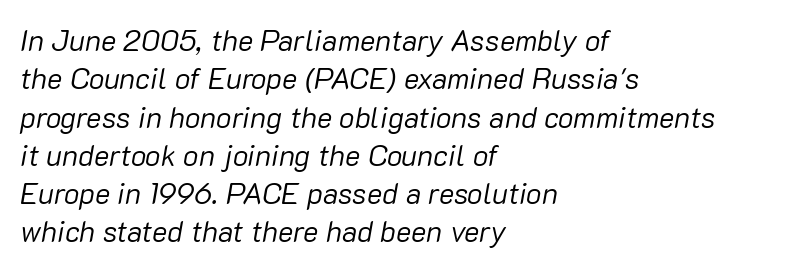
Q: Is the text bold? A: No.
Q: Is the text italic (slanted)? A: Yes, it leans right by about 10 degrees.
Q: Is the text underlined? A: No.
Q: How is the paragraph aligned? A: Left-aligned.
Q: Is the spacing between letters normal or unusually wide? A: Normal.
Q: Is the spacing between lines tight, normal or loose? A: Normal.
Q: Width (condensed, normal, or wide)? A: Normal.
Q: Stroke contrast? A: Low.
Q: x-height? A: Medium.
Q: Monospaced? A: No.
